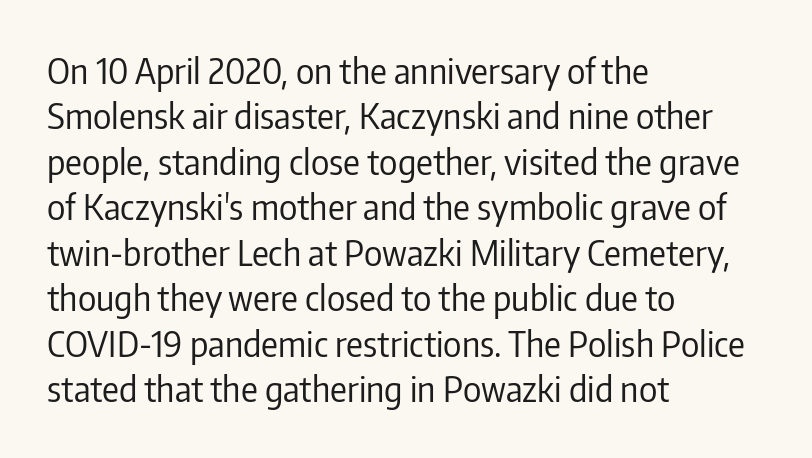
{"serif": "no", "italic": "no", "bold": "no", "weight": "regular", "width": "condensed", "stroke_contrast": "low", "x_height": "medium", "monospaced": "no", "underline": "no", "align": "left", "line_spacing": "normal", "line_spacing_ratio": 1.3, "letter_spacing": "normal", "letter_spacing_em": 0.0, "glyph_px": 35}
